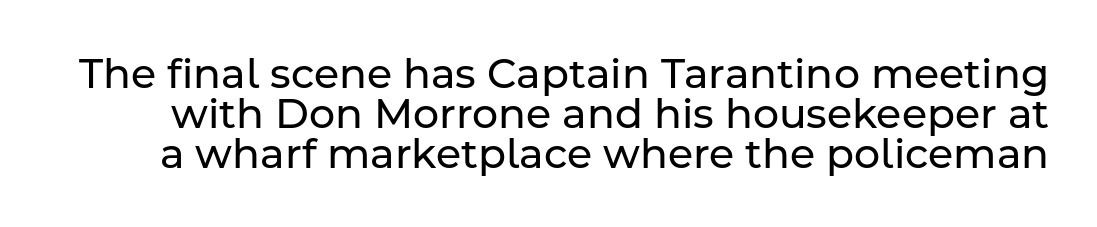
Words float on clear page, feet unadorned. Honestly, the letter spacing is just normal — you wouldn't notice it. The characters are drawn with everyday or finer stroke widths. Spacing verdict: proportional, widths tailored to each character. Regarding serifs, this sample does without them.
